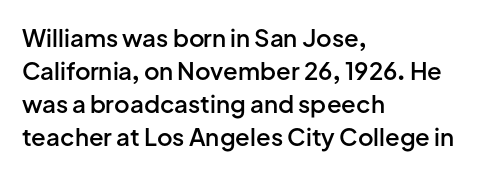
Leading: standard. The passage shown is semibold, sitting just below true bold. Descenders are the only things crossing below the line. Inter-character spacing is left at the font's built-in metrics. Notice how the stems are strictly vertical — no italics here.
